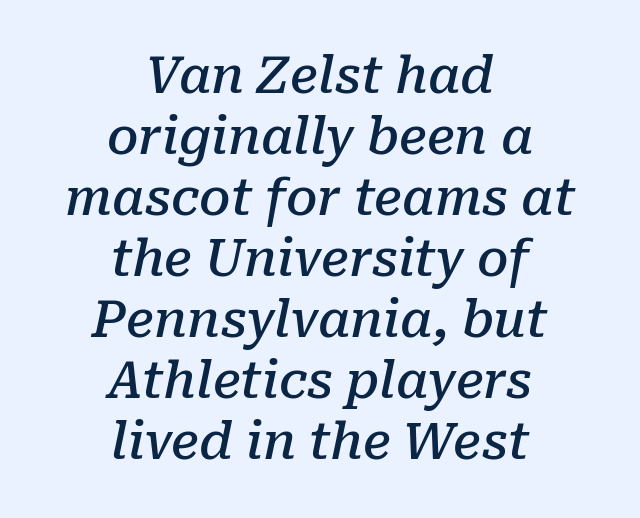
{"serif": "yes", "italic": "yes", "lean": "right", "slant_degrees": 10, "bold": "semi", "weight": "semibold", "width": "normal", "stroke_contrast": "low", "x_height": "medium", "monospaced": "no", "underline": "no", "align": "center", "line_spacing_ratio": 1.22, "letter_spacing": "normal", "letter_spacing_em": 0.0, "glyph_px": 50}
